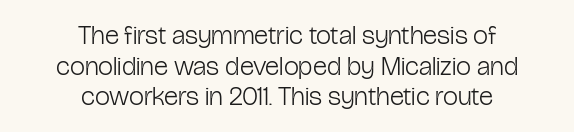
The image shows 27 px text type, upright; set centered, tight line spacing (1.13x), normal letter spacing, not underlined.
